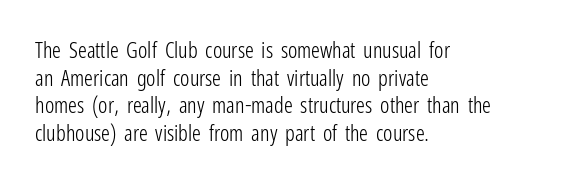
The typeface has the unassuming heft of standard copy or less. Vertical strokes here are truly vertical. A clean baseline with only descenders dipping below it. Default kerning and tracking; the words read as compact shapes.
